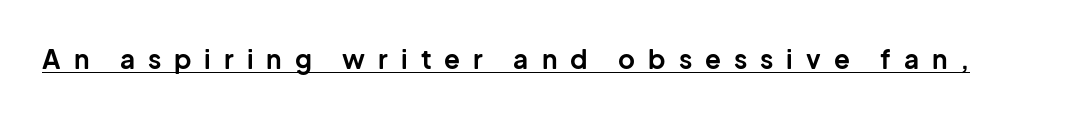
{"italic": "no", "bold": "yes", "underline": "yes", "letter_spacing": "wide", "letter_spacing_em": 0.5, "glyph_px": 26}
